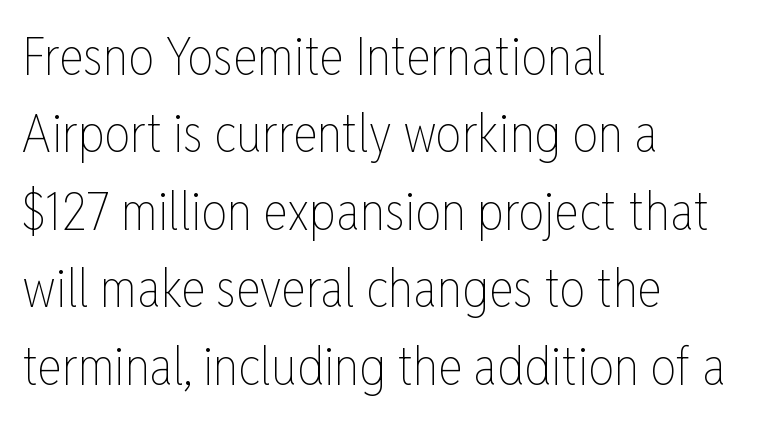
The face used here is proportionally spaced, like ordinary book or web type. Vertically, the passage feels balanced, rows spaced as you'd expect. The strokes are not fattened; the text isn't bold. This sample is left-justified, so line endings fall wherever the words run out. The foot of each line stays bare and open. Designer's note — italics off, roman on.
